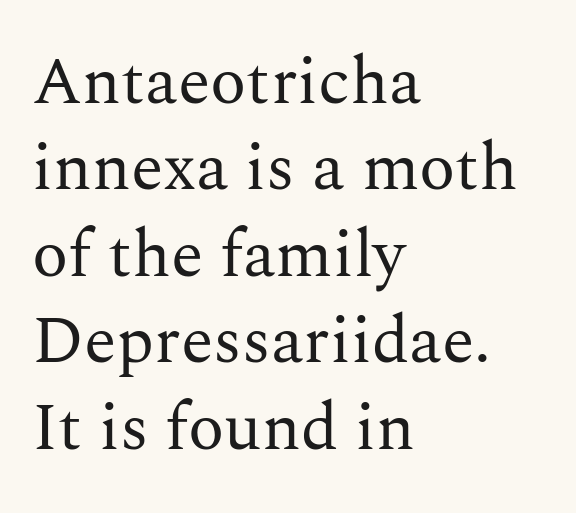
Q: Is the text bold? A: No.
Q: Is the text italic (slanted)? A: No, it is upright.
Q: Is the typeface a serif or a sans-serif typeface? A: Serif.
Q: Is the text underlined? A: No.
Q: How is the paragraph aligned? A: Left-aligned.
Q: Is the spacing between letters normal or unusually wide? A: Normal.
Q: Is the spacing between lines tight, normal or loose? A: Normal.
Q: Width (condensed, normal, or wide)? A: Normal.
Q: Stroke contrast? A: Medium.
Q: x-height? A: Medium.
Q: Monospaced? A: No.
